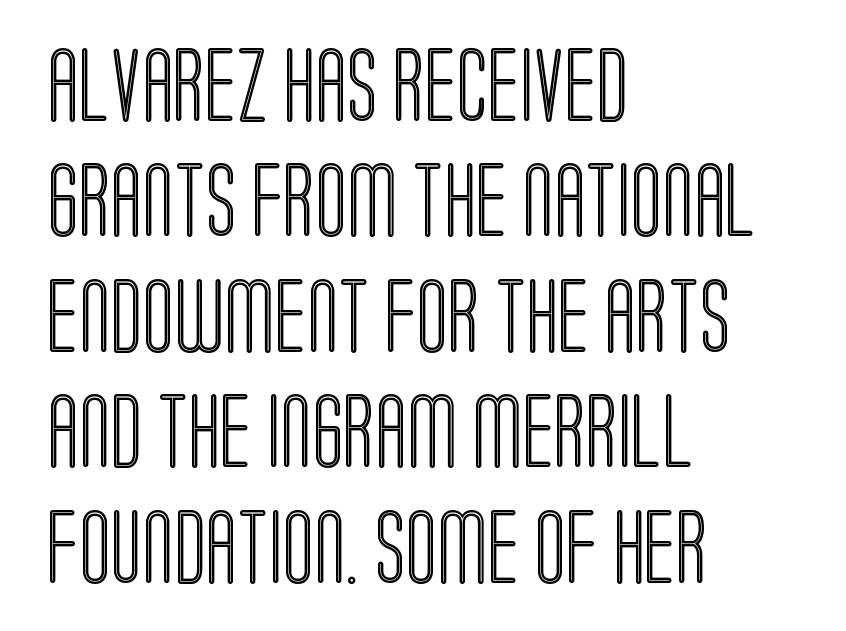
These lines sit exactly where default settings would place them. Is the letter spacing exaggerated? No — it looks like the ordinary default. Notice how the stems are strictly vertical — no italics here. Horizontal alignment here is leftward, the default for most running prose. The rendering uses natural spacing where letterforms have individual widths.
